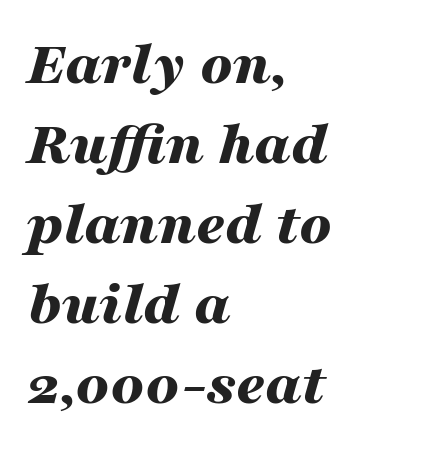
The image shows 63 px bold, wide type, italic (leaning right); set left-aligned, normal line spacing (1.27x), normal letter spacing, not underlined; medium stroke contrast and a medium x-height.
